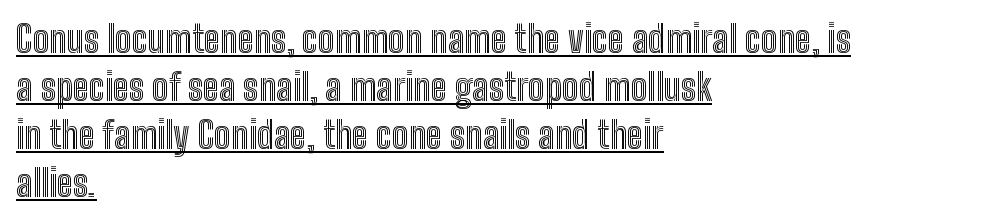
The image shows 37 px condensed type, upright; set left-aligned, normal line spacing (1.3x), normal letter spacing, underlined; a medium x-height.
